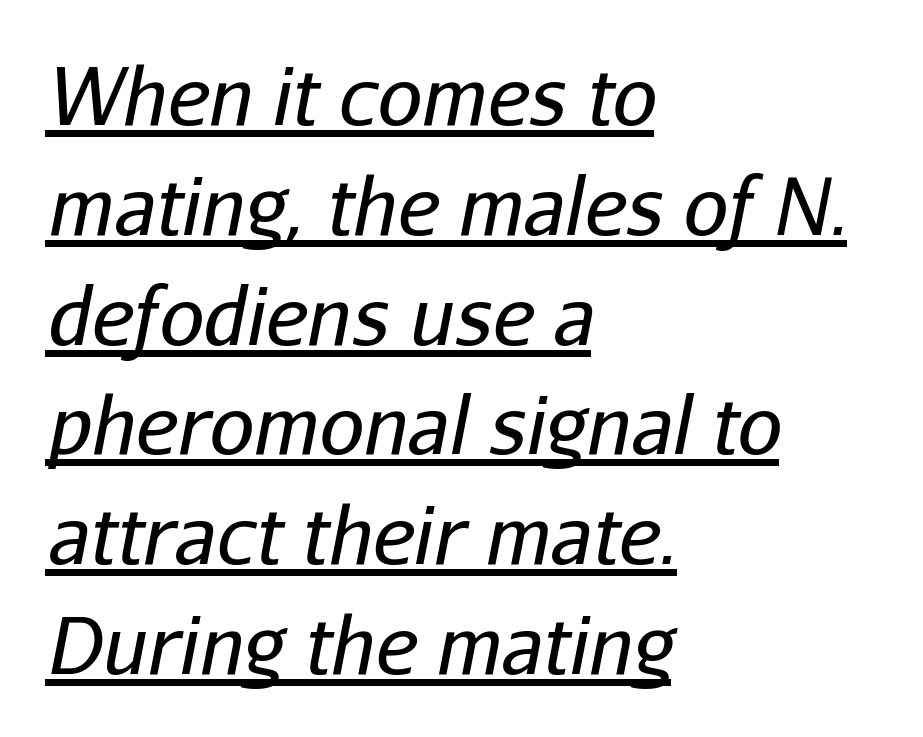
{"italic": "yes", "lean": "right", "slant_degrees": 11, "bold": "no", "weight": "regular", "width": "normal", "stroke_contrast": "low", "x_height": "medium", "monospaced": "no", "underline": "yes", "align": "left", "line_spacing": "normal", "line_spacing_ratio": 1.39, "letter_spacing": "normal", "letter_spacing_em": 0.0, "glyph_px": 79}
